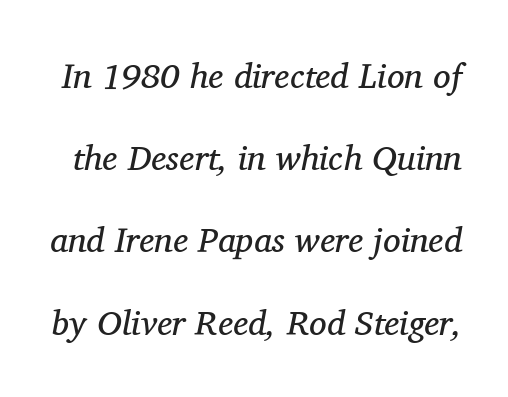
Q: Is the text bold? A: No.
Q: Is the text italic (slanted)? A: Yes, it leans right by about 11 degrees.
Q: Is the typeface a serif or a sans-serif typeface? A: Serif.
Q: Is the text underlined? A: No.
Q: Is the spacing between letters normal or unusually wide? A: Normal.
Q: Is the spacing between lines tight, normal or loose? A: Loose.
Q: Width (condensed, normal, or wide)? A: Normal.
Q: Stroke contrast? A: Medium.
Q: x-height? A: Medium.
Q: Monospaced? A: No.
